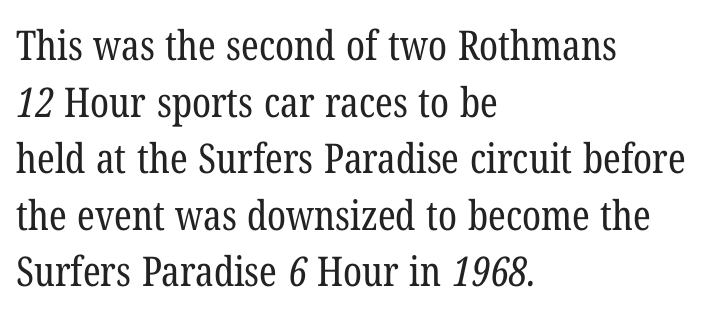
Q: Is the text bold? A: No.
Q: Is the typeface a serif or a sans-serif typeface? A: Serif.
Q: Is the text underlined? A: No.
Q: How is the paragraph aligned? A: Left-aligned.
Q: Is the spacing between letters normal or unusually wide? A: Normal.
Q: Is the spacing between lines tight, normal or loose? A: Normal.
Q: Width (condensed, normal, or wide)? A: Condensed.
Q: Stroke contrast? A: Low.
Q: x-height? A: Medium.
Q: Monospaced? A: No.
